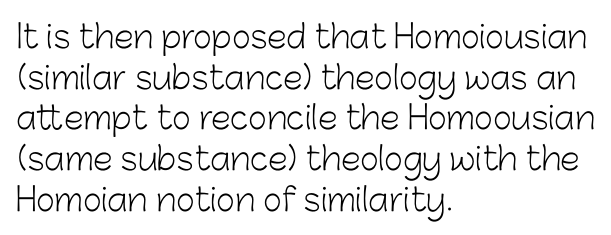
Visually the block forms a straight wall on the left and a jagged coastline on the right. Italic: no, the glyphs are upright roman. Descenders are the only things crossing below the line. Students, observe: this is what conventionally led text looks like. Check where the strokes stop: nothing finishes them off — pure sans. Vertical stems look standard width or narrower in stroke.
